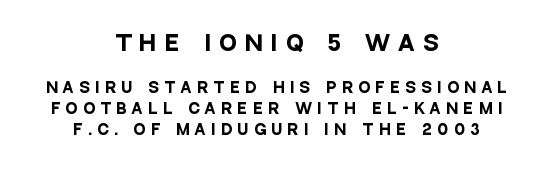
The image shows 21 px bold type, upright; set centered, normal line spacing (1.49x), unusually wide letter spacing (+0.43 em), not underlined; the first (top) block is 1.5x larger.
